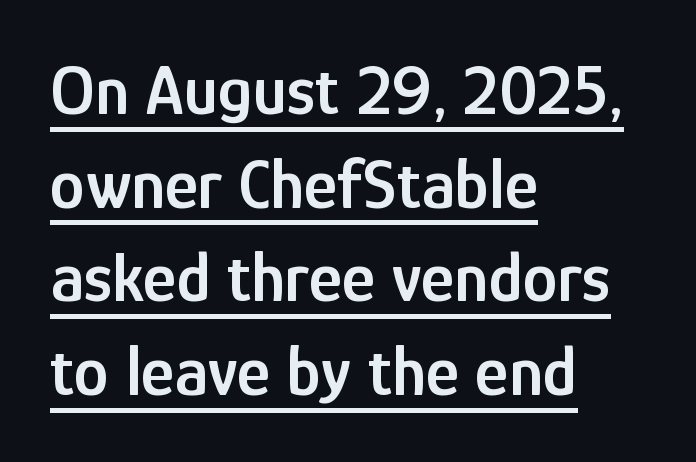
The leading is moderate, giving the passage an even texture. You could not count columns in this text — the font is proportionally spaced. This sample is left-justified, so line endings fall wherever the words run out. Serifs: no, the terminals of the letterforms are clean. The words here are underlined. Does the lettering tilt? It doesn't — this is upright.
